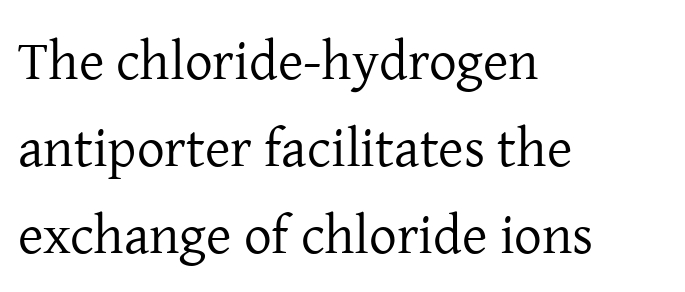
Is the block centered? No — it sits flush against the left margin. The specimen reads as upright at a glance. No heavy texture on the line: the type isn't bold. The rendering shows small feet on the letterforms — a serif design. Successive baselines arrive at the customary interval. The zone under the glyphs is completely vacant.
